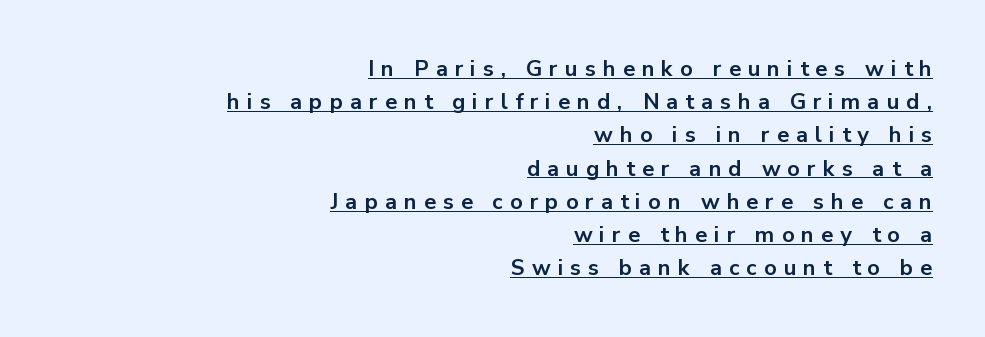
Q: Is the text bold? A: Yes.
Q: Is the text italic (slanted)? A: No, it is upright.
Q: Is the text underlined? A: Yes.
Q: How is the paragraph aligned? A: Right-aligned.
Q: Is the spacing between letters normal or unusually wide? A: Unusually wide.
Q: Is the spacing between lines tight, normal or loose? A: Normal.
